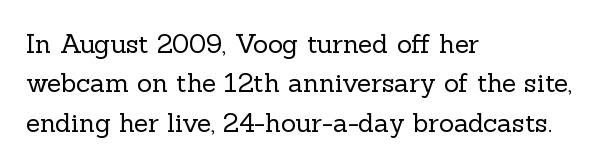
A typesetter would mark this as roman, not italic. Does the leading feel generous? No, just average. The typesetter chose a ragged-right arrangement here. The gaps between neighbouring characters are ordinary and unremarkable. Is this a heavy cut? Hardly; it is regular or lighter. The space directly below the letters is spotless.
